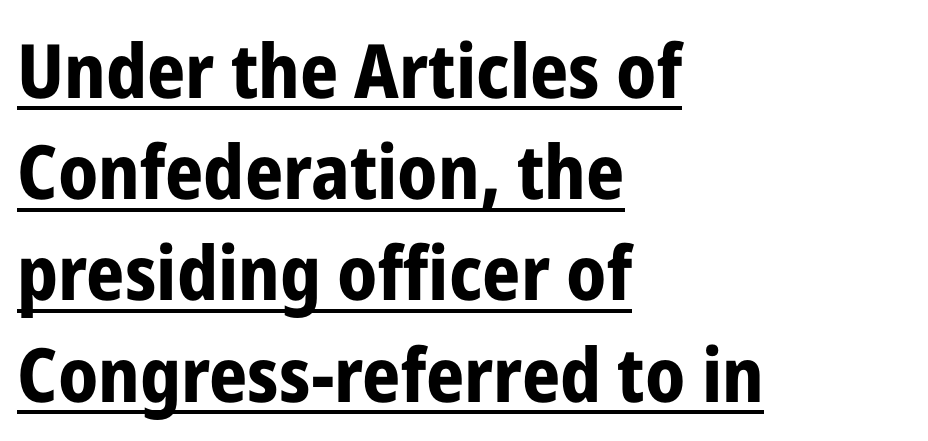
{"serif": "no", "italic": "no", "bold": "yes", "weight": "bold", "width": "condensed", "stroke_contrast": "low", "x_height": "medium", "monospaced": "no", "underline": "yes", "align": "left", "line_spacing": "normal", "line_spacing_ratio": 1.35, "letter_spacing": "normal", "letter_spacing_em": 0.0, "glyph_px": 75}
